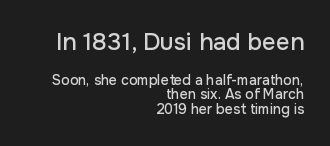
The image shows 24 px text type, upright; set right-aligned, tight line spacing (1.06x), normal letter spacing, not underlined; the first (top) block is 1.71x larger.
